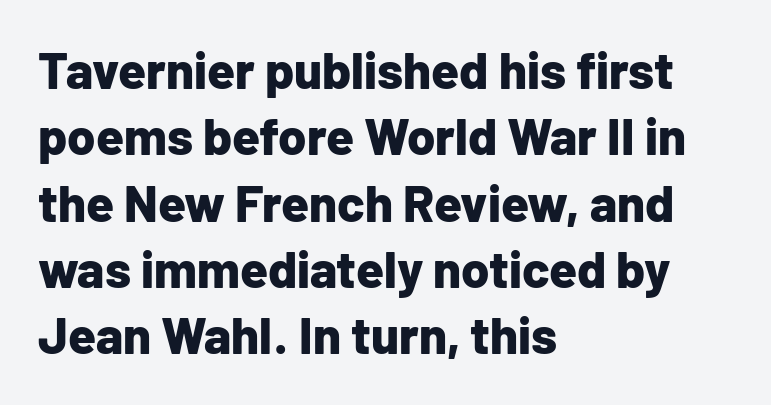
Q: Is the text bold? A: Yes.
Q: Is the text italic (slanted)? A: No, it is upright.
Q: Is the typeface a serif or a sans-serif typeface? A: Sans-serif.
Q: Is the text underlined? A: No.
Q: How is the paragraph aligned? A: Left-aligned.
Q: Is the spacing between letters normal or unusually wide? A: Normal.
Q: Is the spacing between lines tight, normal or loose? A: Normal.
Q: Width (condensed, normal, or wide)? A: Normal.
Q: Stroke contrast? A: Low.
Q: x-height? A: Medium.
Q: Monospaced? A: No.
